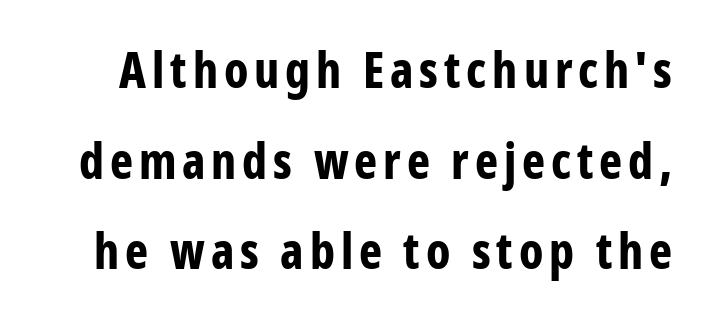
Note: no serifs on the glyphs. The space directly below the letters is spotless. Heft: maximum for text — a bold. Rendered with straight, roman letterforms.
